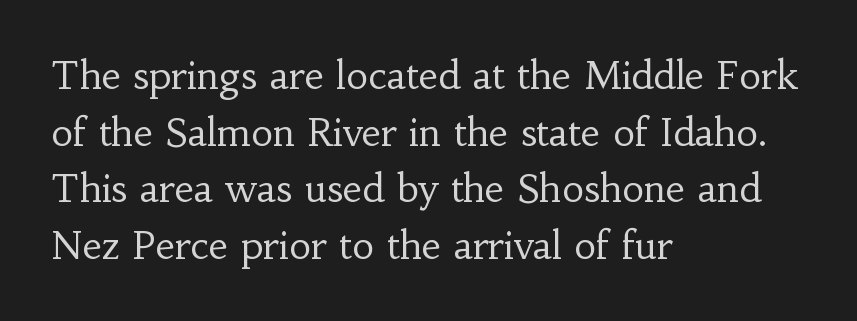
{"serif": "yes", "italic": "no", "bold": "no", "weight": "regular", "width": "normal", "stroke_contrast": "low", "x_height": "small", "monospaced": "no", "underline": "no", "align": "left", "line_spacing": "normal", "line_spacing_ratio": 1.49, "letter_spacing": "normal", "letter_spacing_em": 0.0, "glyph_px": 38}
